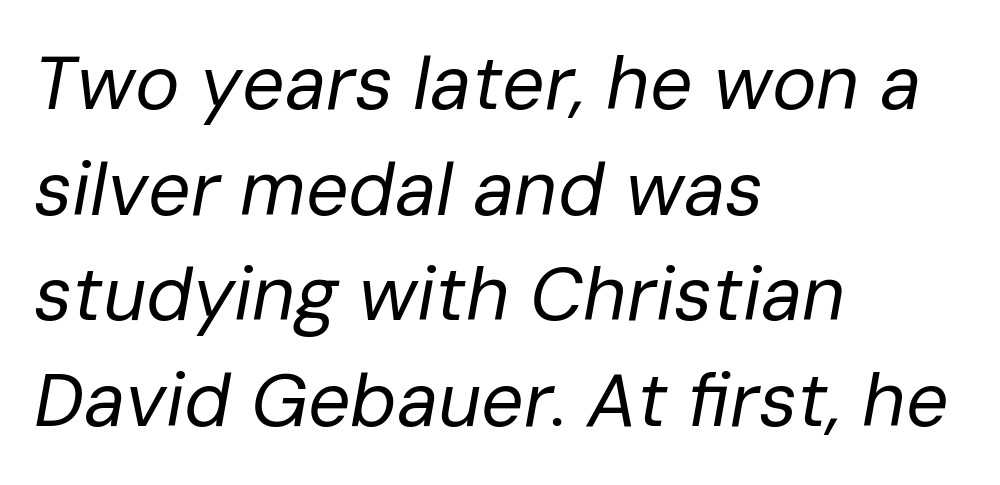
{"italic": "yes", "lean": "right", "slant_degrees": 10, "bold": "no", "weight": "regular", "width": "normal", "stroke_contrast": "low", "x_height": "medium", "monospaced": "no", "underline": "no", "align": "left", "line_spacing": "normal", "line_spacing_ratio": 1.41, "letter_spacing": "normal", "letter_spacing_em": 0.0, "glyph_px": 75}
